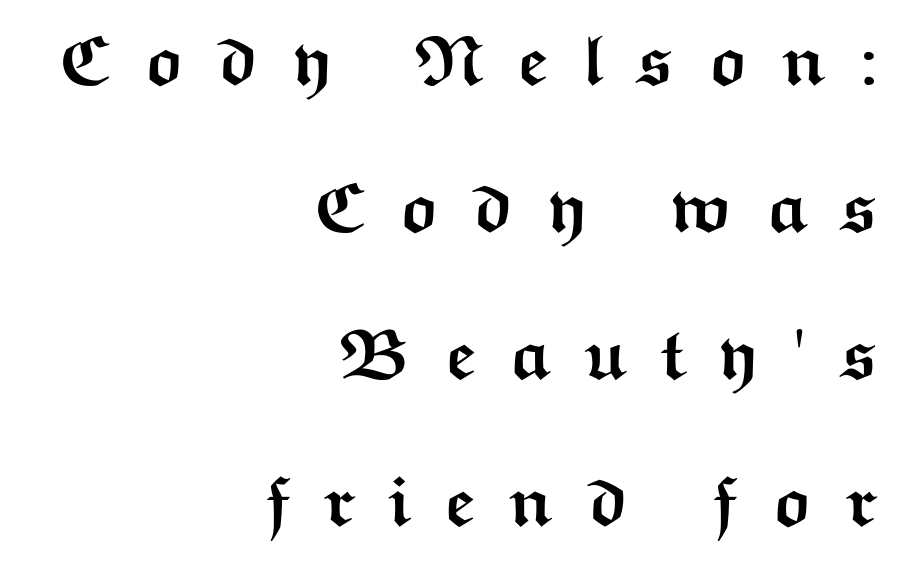
Descenders are the only things crossing below the line. It's the straight-up-and-down kind of type. The lines are quadded right. You could not count columns in this text — the font is proportionally spaced. On the weight axis this lands at bold, roughly 700. If you measured baseline to baseline, you'd find a long distance.
